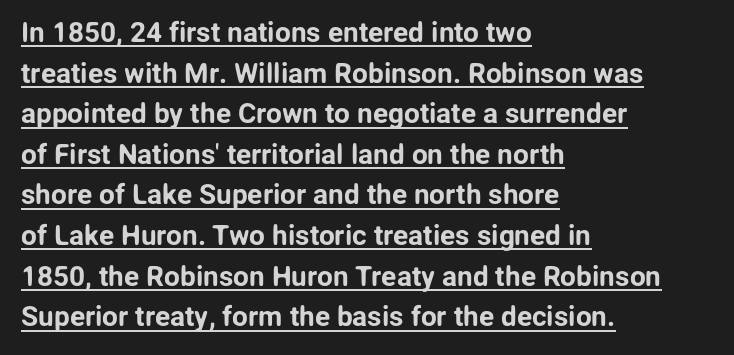
Q: Is the text italic (slanted)? A: No, it is upright.
Q: Is the typeface a serif or a sans-serif typeface? A: Sans-serif.
Q: Is the text underlined? A: Yes.
Q: How is the paragraph aligned? A: Left-aligned.
Q: Is the spacing between letters normal or unusually wide? A: Normal.
Q: Is the spacing between lines tight, normal or loose? A: Normal.
Q: Width (condensed, normal, or wide)? A: Normal.
Q: Stroke contrast? A: Low.
Q: x-height? A: Medium.
Q: Monospaced? A: No.
